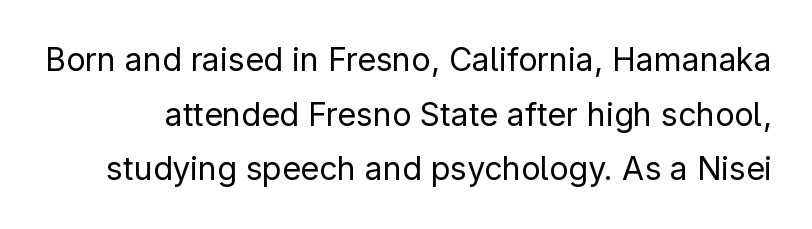
The glyphs are unaccompanied by any horizontal stroke below them. You could not count columns in this text — the font is proportionally spaced. Ink coverage per letter is moderate at most. Students, note that the glyphs here touch the page at normal intervals. Stroke terminals: plain, sans-serif.
